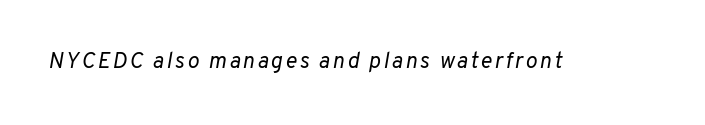
{"italic": "yes", "lean": "right", "slant_degrees": 10, "bold": "no", "underline": "no", "glyph_px": 22}
